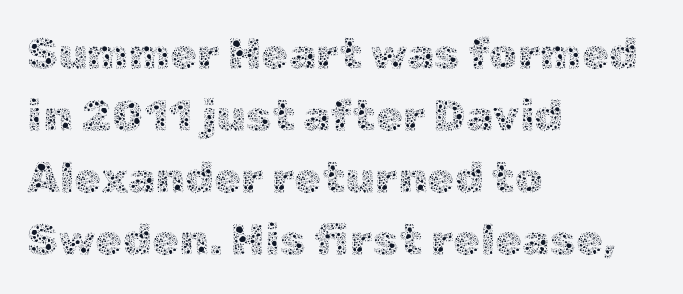
The image shows 44 px thin type, upright; set left-aligned, normal line spacing (1.41x), normal letter spacing, not underlined; a medium x-height.
